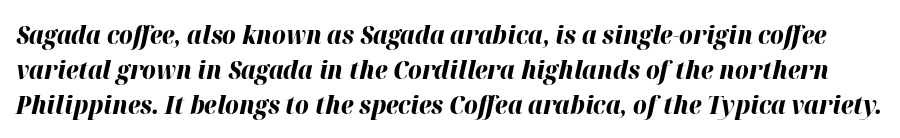
The image shows 26 px bold type, italic (leaning right); set normal line spacing (1.34x), normal letter spacing, not underlined.
